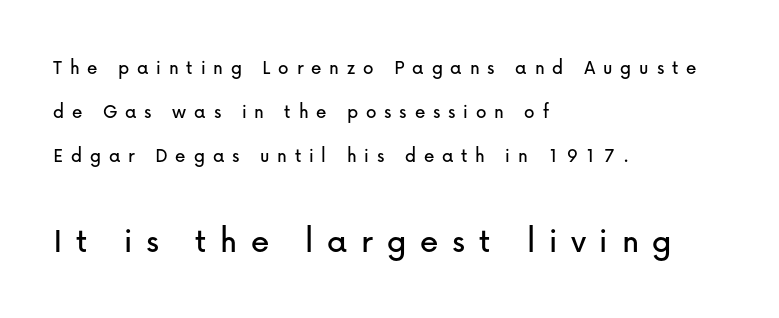
Q: Is the text italic (slanted)? A: No, it is upright.
Q: Is the typeface a serif or a sans-serif typeface? A: Sans-serif.
Q: Is the text underlined? A: No.
Q: How is the paragraph aligned? A: Left-aligned.
Q: Is the spacing between letters normal or unusually wide? A: Unusually wide.
Q: Is the spacing between lines tight, normal or loose? A: Loose.
Q: Which block of text is set in a larger size, the first (top) or the second (bottom)? A: The second (bottom) one.
Q: Width (condensed, normal, or wide)? A: Normal.
Q: Stroke contrast? A: Low.
Q: x-height? A: Medium.
Q: Monospaced? A: No.
